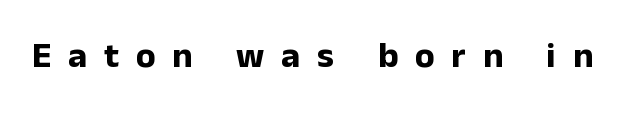
The image shows 36 px bold sans-serif type, upright; set unusually wide letter spacing (+0.47 em), not underlined; low stroke contrast and a medium x-height.
